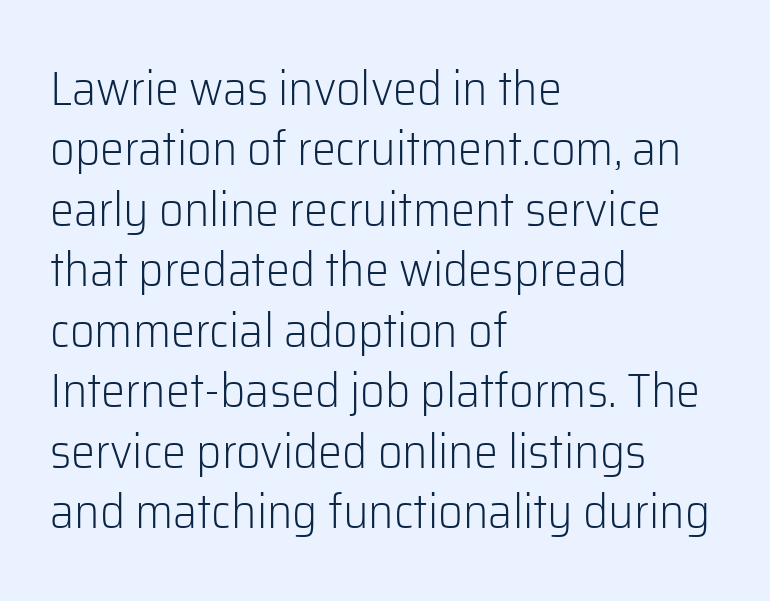
Q: Is the text bold? A: No.
Q: Is the text italic (slanted)? A: No, it is upright.
Q: Is the typeface a serif or a sans-serif typeface? A: Sans-serif.
Q: Is the text underlined? A: No.
Q: How is the paragraph aligned? A: Left-aligned.
Q: Is the spacing between letters normal or unusually wide? A: Normal.
Q: Is the spacing between lines tight, normal or loose? A: Normal.
Q: Width (condensed, normal, or wide)? A: Normal.
Q: Stroke contrast? A: Low.
Q: x-height? A: Medium.
Q: Monospaced? A: No.
